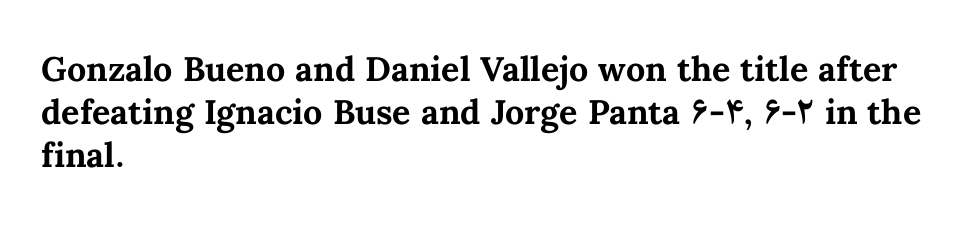
The image shows 34 px bold type, upright; set left-aligned, normal line spacing (1.26x), normal letter spacing, not underlined; medium stroke contrast and a medium x-height.
